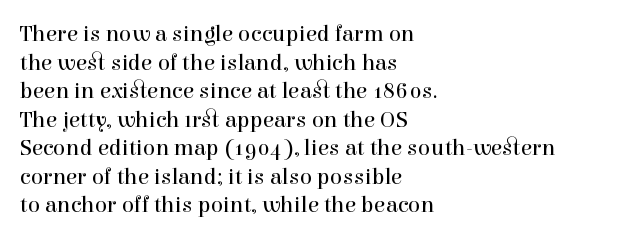
The image shows 23 px text type, upright; set left-aligned, line spacing 1.24x, normal letter spacing, not underlined.
